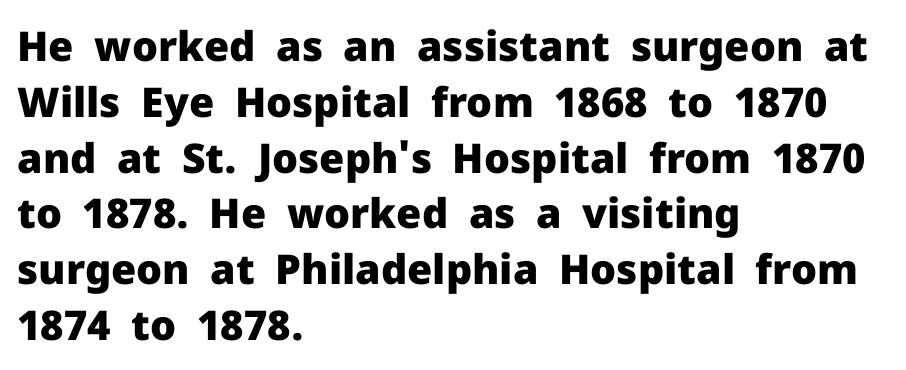
Q: Is the text bold? A: Yes.
Q: Is the text italic (slanted)? A: No, it is upright.
Q: Is the typeface a serif or a sans-serif typeface? A: Sans-serif.
Q: Is the text underlined? A: No.
Q: How is the paragraph aligned? A: Left-aligned.
Q: Is the spacing between letters normal or unusually wide? A: Normal.
Q: Is the spacing between lines tight, normal or loose? A: Normal.
Q: Width (condensed, normal, or wide)? A: Normal.
Q: Stroke contrast? A: Low.
Q: x-height? A: Medium.
Q: Monospaced? A: No.
